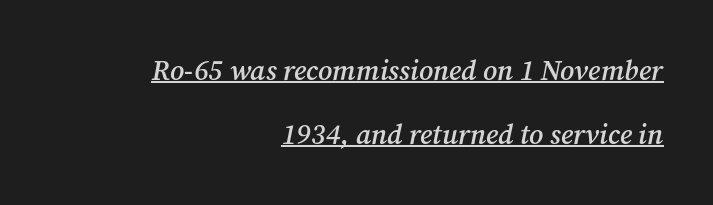
Is this a fixed-width face? No — the glyphs have proportional, varying widths. A continuous stroke trails under the words, as in a hyperlink. Each letter's strokes conclude with small projecting serifs. How are the letters spaced? Ordinarily, with no added tracking.
